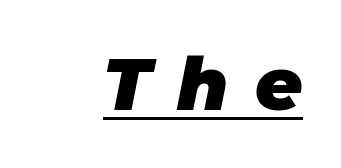
The string is rendered with underlining switched on. What weight is shown? A full bold with thick strokes. The letterforms stand isolated, each surrounded by extra space. Quick note: italic. Here the designer chose a conventional face with non-uniform glyph widths.
